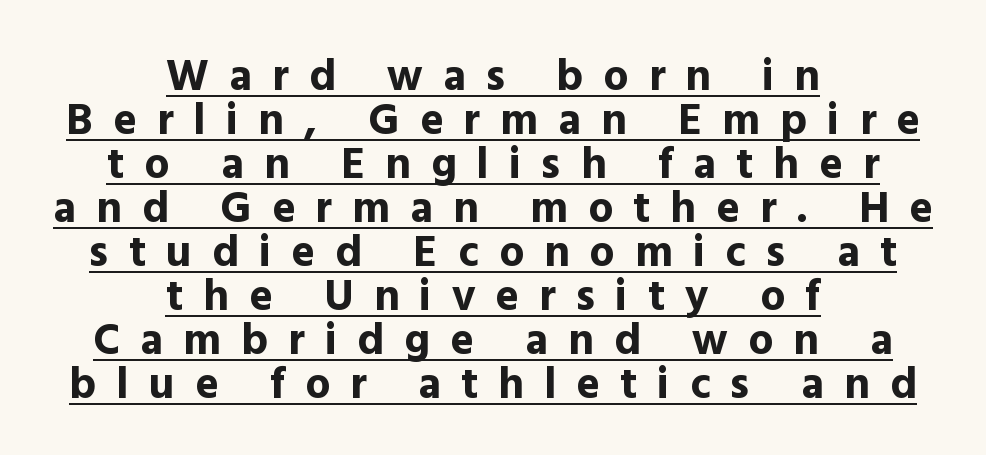
The image shows 44 px bold sans-serif type, upright; set centered, tight line spacing (1.0x), unusually wide letter spacing (+0.46 em), underlined; a medium x-height.
